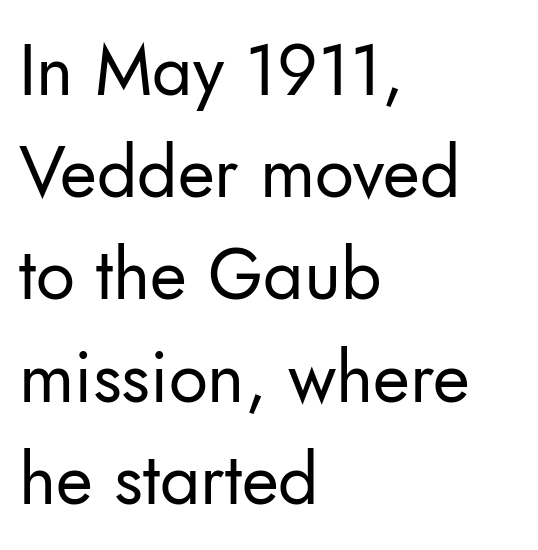
{"serif": "no", "italic": "no", "bold": "no", "weight": "regular", "width": "normal", "stroke_contrast": "low", "x_height": "small", "monospaced": "no", "underline": "no", "align": "left", "line_spacing": "normal", "line_spacing_ratio": 1.44, "letter_spacing": "normal", "letter_spacing_em": 0.0, "glyph_px": 71}
